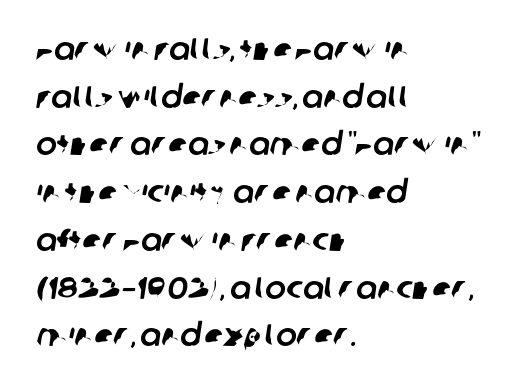
{"serif": "no", "width": "normal", "stroke_contrast": "low", "x_height": "large", "monospaced": "no", "underline": "no", "align": "left", "line_spacing": "normal", "line_spacing_ratio": 1.54, "letter_spacing": "normal", "letter_spacing_em": 0.0, "glyph_px": 31}
